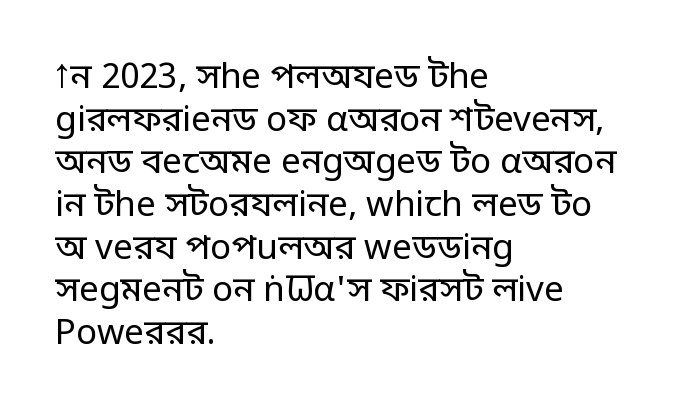
Posture: upright roman. This rendering employs a face without finishing strokes, i.e., a sans-serif. The letterforms sit shoulder to shoulder at normal distance. Character widths vary here, with narrow letters taking less room than wide ones. The string is rendered with underlining switched off. Compared with a typical body face, this is equally light or lighter still.
